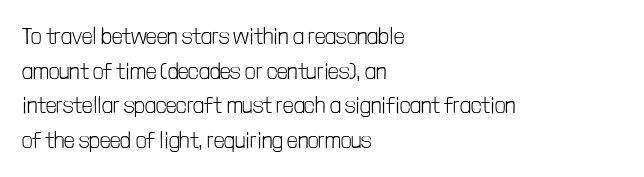
Q: Is the text bold? A: No.
Q: Is the text italic (slanted)? A: No, it is upright.
Q: Is the text underlined? A: No.
Q: How is the paragraph aligned? A: Left-aligned.
Q: Is the spacing between letters normal or unusually wide? A: Normal.
Q: Is the spacing between lines tight, normal or loose? A: Normal.
